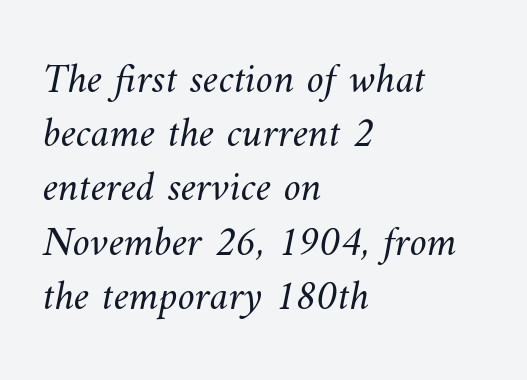
The image shows 43 px light type; set left-aligned, normal line spacing (1.26x), normal letter spacing, not underlined; medium stroke contrast and a small x-height.
